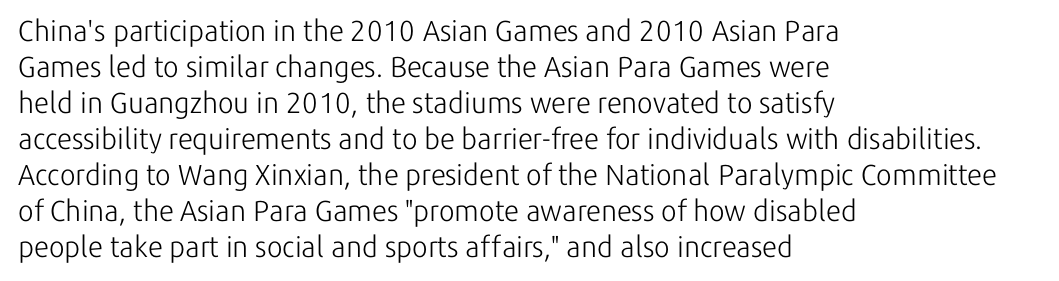
The image shows 29 px light sans-serif type, upright; set left-aligned, line spacing 1.24x, normal letter spacing, not underlined; low stroke contrast and a medium x-height.
